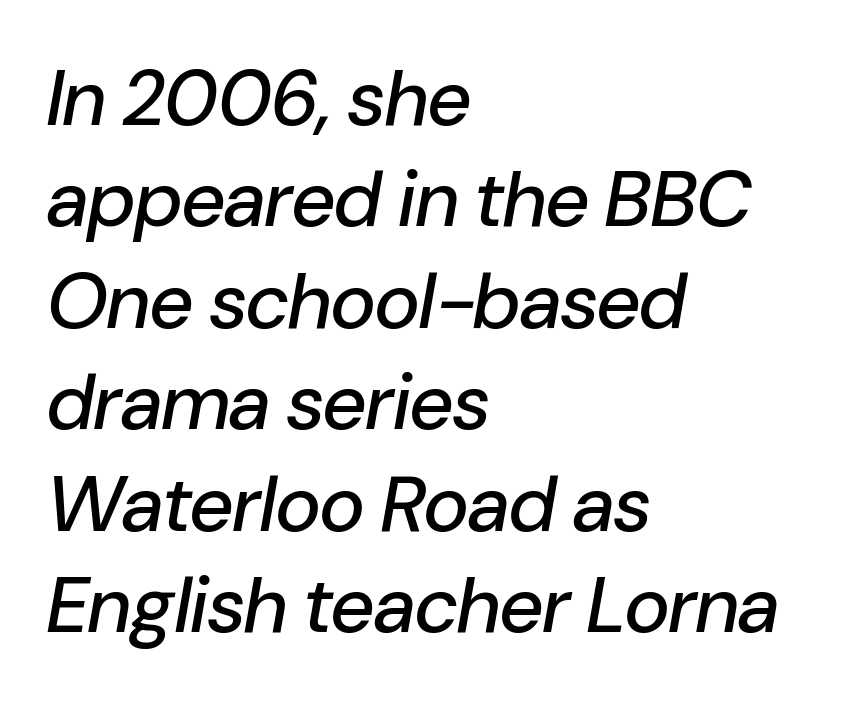
The specimen omits any rule beneath the text block's lines. The glyphs look as if they've been sheared to an angle. The letters advance in unequal steps, a hallmark of proportional type. Students, note that the glyphs here touch the page at normal intervals. Notice how the passage keeps a crisp vertical edge on the left only.
